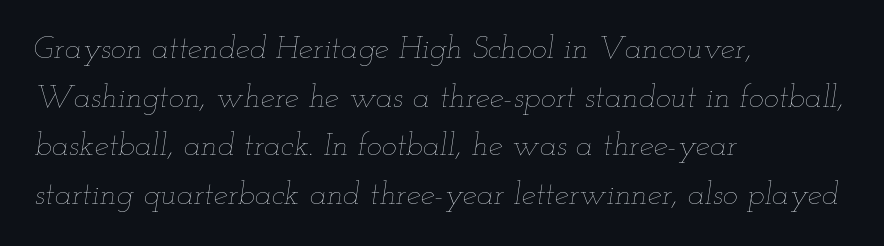
The image shows 32 px thin, wide type, italic (leaning right); set left-aligned, normal line spacing (1.52x), normal letter spacing, not underlined; low stroke contrast and a small x-height.
